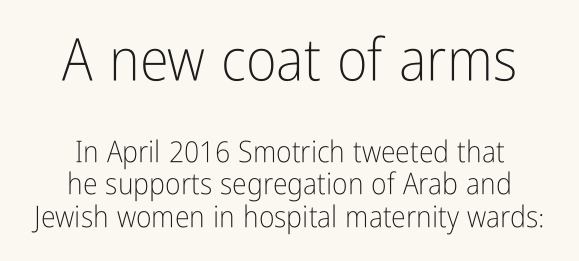
The image shows 59 px light, condensed sans-serif type, upright; set centered, tight line spacing (1.07x), normal letter spacing, not underlined; the first (top) block is 1.97x larger; low stroke contrast and a medium x-height.
